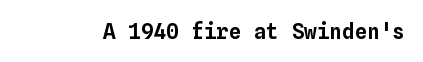
Q: Is the text italic (slanted)? A: No, it is upright.
Q: Is the text underlined? A: No.
Q: Is the spacing between letters normal or unusually wide? A: Normal.
